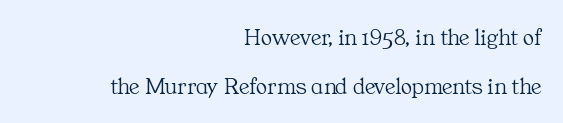
Q: Is the text bold? A: No.
Q: Is the text italic (slanted)? A: No, it is upright.
Q: Is the text underlined? A: No.
Q: How is the paragraph aligned? A: Right-aligned.
Q: Is the spacing between letters normal or unusually wide? A: Normal.
Q: Is the spacing between lines tight, normal or loose? A: Loose.
